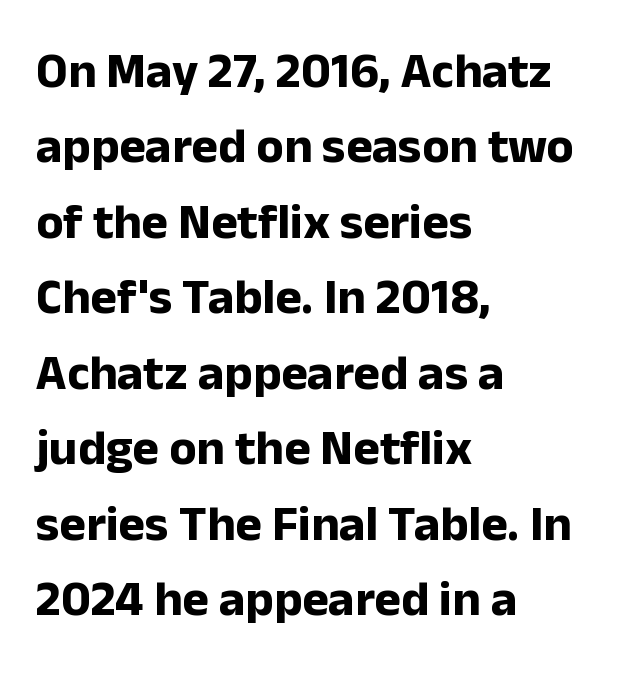
{"serif": "no", "italic": "no", "bold": "yes", "weight": "bold", "width": "normal", "stroke_contrast": "low", "x_height": "medium", "monospaced": "no", "underline": "no", "align": "left", "line_spacing": "normal", "line_spacing_ratio": 1.51, "letter_spacing": "normal", "letter_spacing_em": 0.0, "glyph_px": 50}
